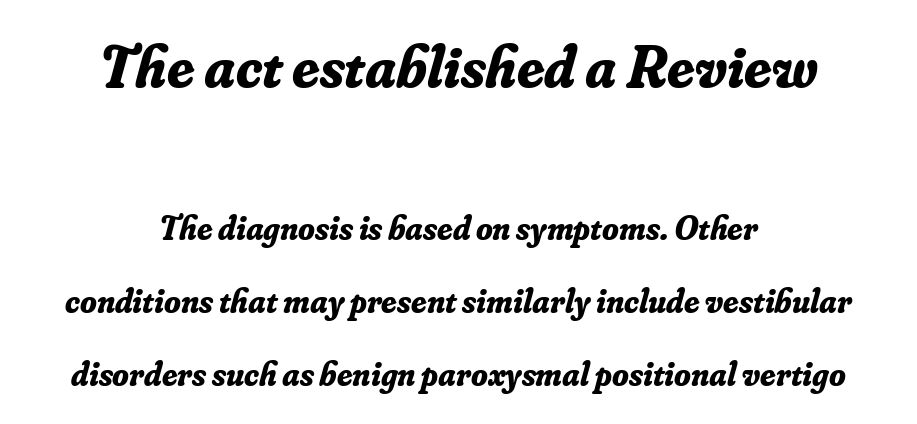
Q: Is the text bold? A: Yes.
Q: Is the text italic (slanted)? A: Yes, it leans right by about 16 degrees.
Q: Is the typeface a serif or a sans-serif typeface? A: Serif.
Q: Is the text underlined? A: No.
Q: How is the paragraph aligned? A: Centered.
Q: Is the spacing between letters normal or unusually wide? A: Normal.
Q: Is the spacing between lines tight, normal or loose? A: Loose.
Q: Which block of text is set in a larger size, the first (top) or the second (bottom)? A: The first (top) one.
Q: Width (condensed, normal, or wide)? A: Normal.
Q: Stroke contrast? A: Low.
Q: x-height? A: Small.
Q: Monospaced? A: No.
